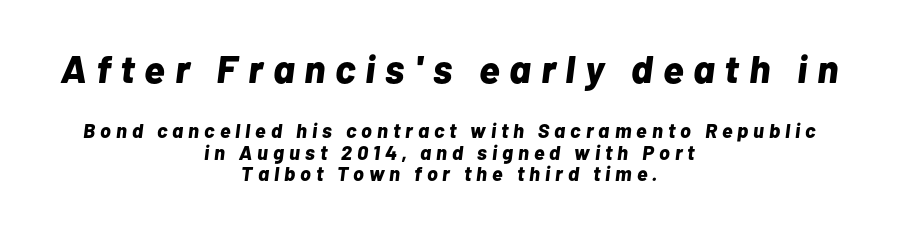
Visually, the top section dominates because its glyphs are scaled up. Bare-footed words on every line. Is the type bold? Yes — the strokes are clearly thick and heavy. You could only call the tracking loose — the letters float apart.
